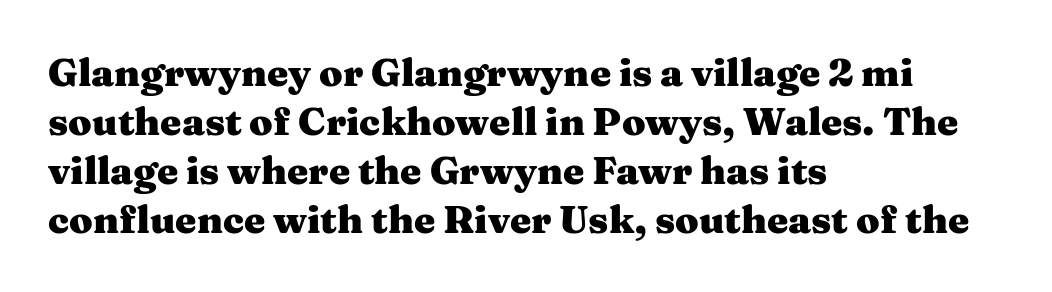
{"serif": "yes", "italic": "no", "bold": "yes", "weight": "heavy", "width": "wide", "stroke_contrast": "medium", "x_height": "medium", "monospaced": "no", "underline": "no", "align": "left", "line_spacing": "normal", "line_spacing_ratio": 1.29, "letter_spacing": "normal", "letter_spacing_em": 0.0, "glyph_px": 38}
